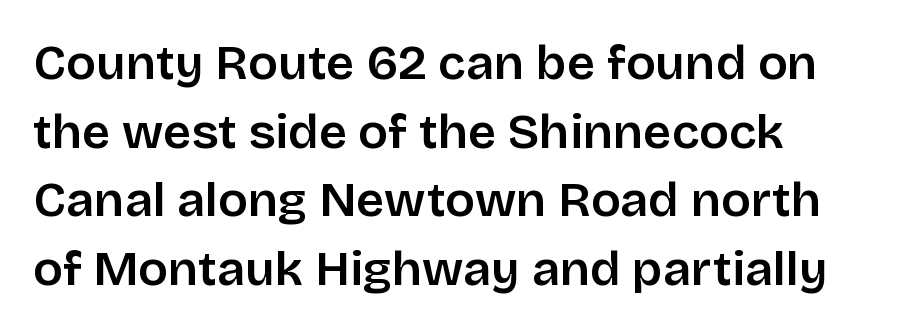
Proportional: the letters do not fall into vertical columns. This sample is left-justified, so line endings fall wherever the words run out. In terms of letterform style, serifs are entirely absent. Nope, not italic — everything's standing straight. Rows of type keep a routine distance in the vertical direction.
